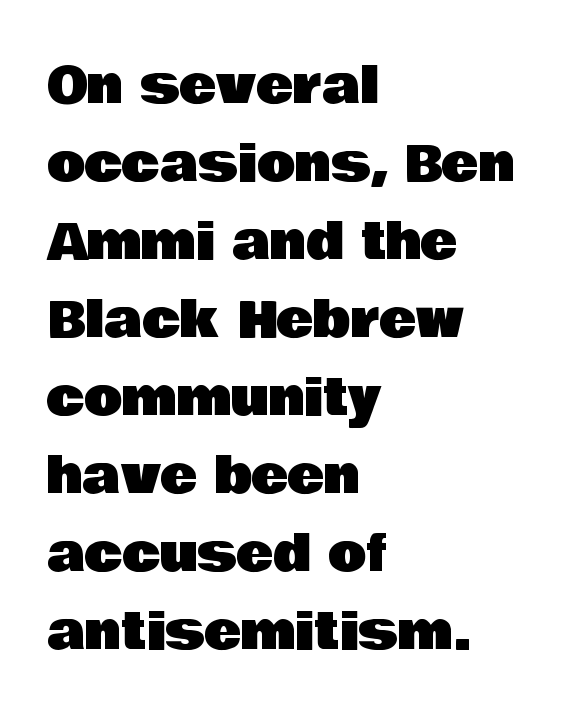
Characters remain perfectly vertical along every line. This rendering uses left alignment, leaving the right contour irregular. The passage shown stacks its lines at a standard gap. A bare baseline throughout the passage.
